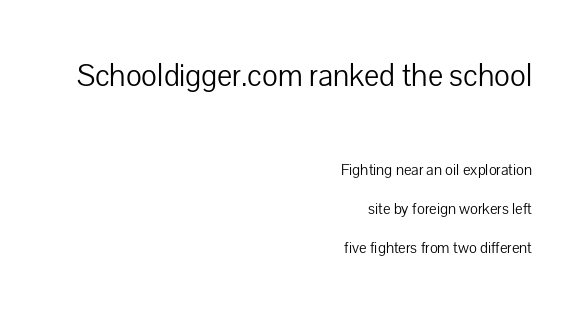
{"serif": "no", "italic": "no", "bold": "no", "weight": "light", "width": "normal", "stroke_contrast": "low", "x_height": "medium", "monospaced": "no", "underline": "no", "align": "right", "line_spacing": "loose", "line_spacing_ratio": 2.45, "letter_spacing": "normal", "letter_spacing_em": 0.0, "larger_block": "first", "size_ratio": 2.0, "glyph_px": 32}
